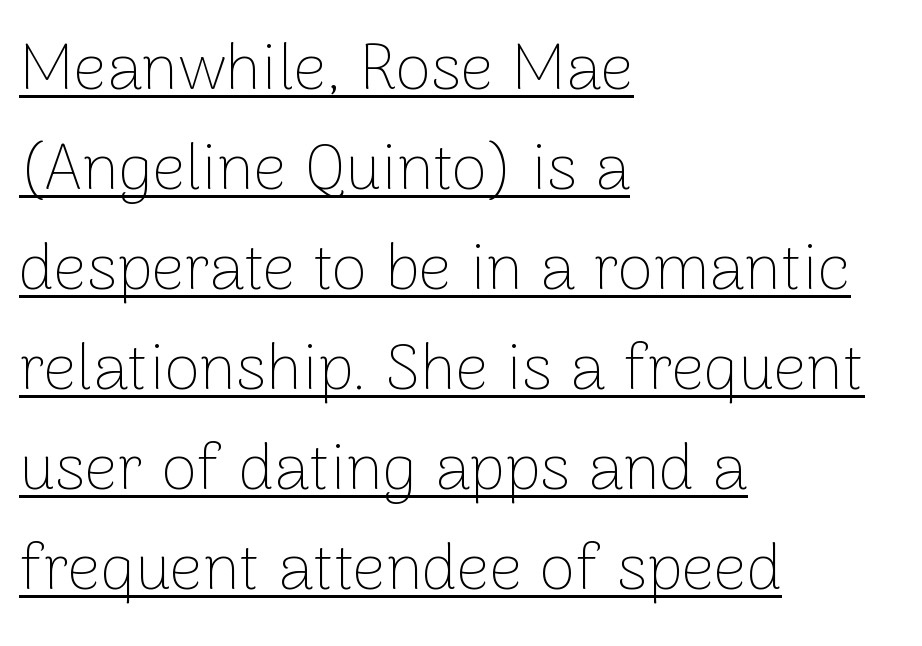
In terms of letterform style, serifs are entirely absent. The rendering uses a moderate line-height, typical for paragraphs. Is there an underline? Yes — a line sits under the letters. Reading down the block, your eye returns to a fixed left position each line. Stems here are at most as thick as an everyday book face.
